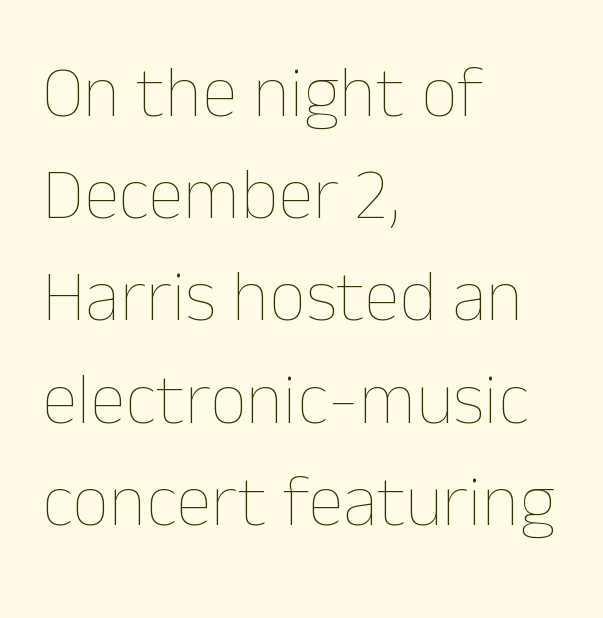
In terms of posture, this sample is upright. You could call the tracking neutral — neither tight nor loose. The specimen omits any rule beneath the text block's lines. One glance says typical: line gaps are just what's usual. Think of a printed novel: that variable character pitch is what you see here.
